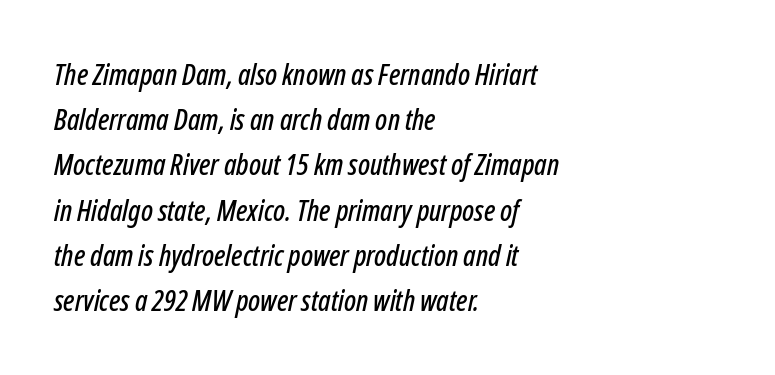
{"italic": "yes", "lean": "right", "slant_degrees": 12, "width": "condensed", "stroke_contrast": "low", "x_height": "medium", "monospaced": "no", "underline": "no", "align": "left", "line_spacing": "normal", "line_spacing_ratio": 1.56, "letter_spacing": "normal", "letter_spacing_em": 0.0, "glyph_px": 29}
